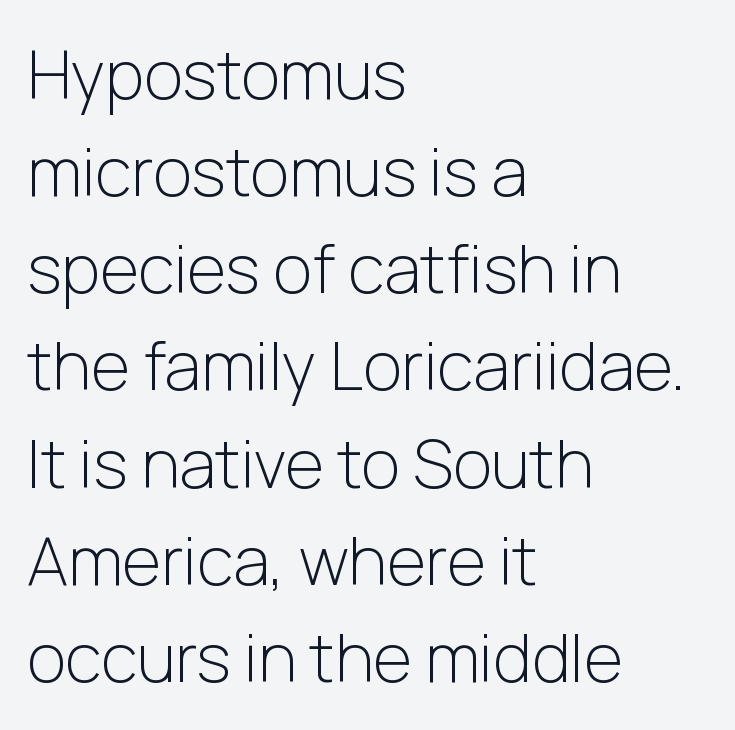
Stroke terminals: plain, sans-serif. The typesetting does not lean heavy: it is not bold. Letters rest on an invisible, unmarked baseline. The type is set solid horizontally, with unmodified tracking. Which margin do the lines hug? The left one — the right edge is uneven.
